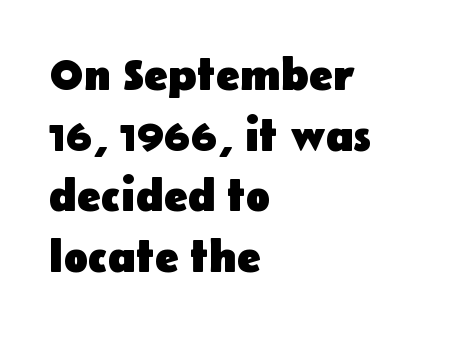
The image shows 45 px heavy sans-serif type, upright; set left-aligned, normal line spacing (1.35x), normal letter spacing, not underlined; low stroke contrast and a medium x-height.
